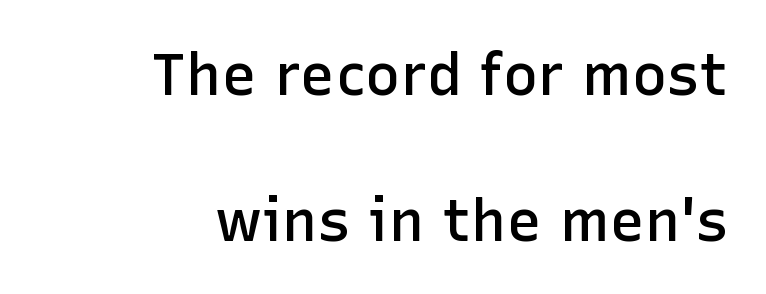
Short note: letters normally spaced. Which margin do the lines hug? The right one — the left edge is uneven. Weight check: semibold — heavier than regular, not quite bold. The space beneath each line is pristine and unruled. The type family on display is of the sans-serif kind. In terms of posture, this sample is upright.
